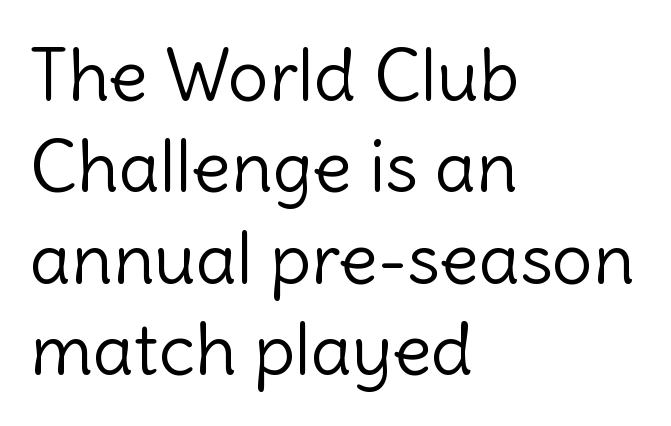
{"serif": "no", "italic": "no", "bold": "no", "weight": "light", "width": "normal", "x_height": "medium", "monospaced": "no", "underline": "no", "align": "left", "line_spacing": "normal", "line_spacing_ratio": 1.27, "letter_spacing": "normal", "letter_spacing_em": 0.0, "glyph_px": 72}
